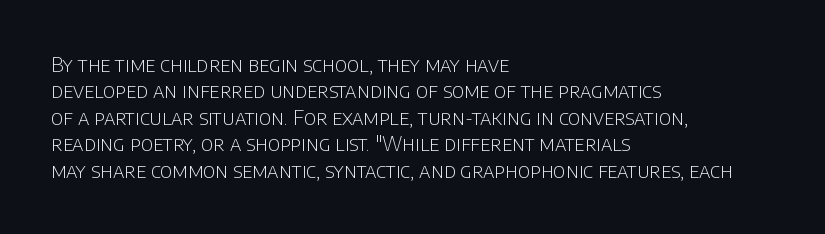
Characters remain perfectly vertical along every line. Rows of type keep a routine distance in the vertical direction. The face looks like a standard text weight, possibly lighter. Letter spacing: default. Each row of text sits above clean, open space.
